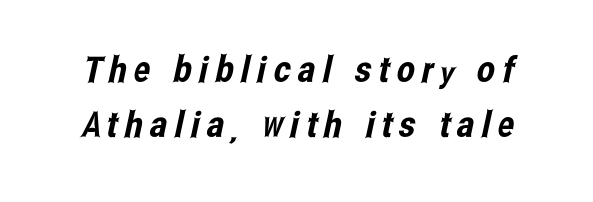
Compared with typical paragraphs, the rows here are spaced about the same. Words appear elongated and porous because spacing is wide. The glyphs in this specimen are sans serif. Spacing verdict: proportional, widths tailored to each character.
